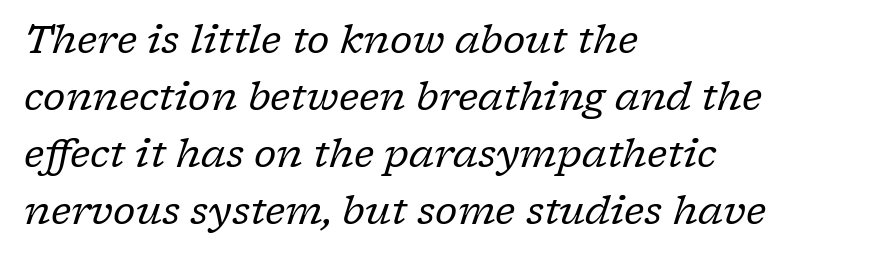
{"serif": "yes", "italic": "yes", "lean": "right", "slant_degrees": 17, "bold": "no", "weight": "regular", "width": "normal", "stroke_contrast": "low", "x_height": "medium", "monospaced": "no", "underline": "no", "align": "left", "line_spacing": "normal", "line_spacing_ratio": 1.46, "letter_spacing": "normal", "letter_spacing_em": 0.0, "glyph_px": 39}
